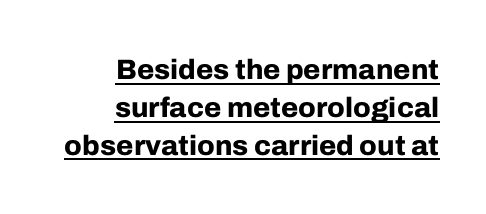
Q: Is the text bold? A: Yes.
Q: Is the text italic (slanted)? A: No, it is upright.
Q: Is the typeface a serif or a sans-serif typeface? A: Sans-serif.
Q: Is the text underlined? A: Yes.
Q: How is the paragraph aligned? A: Right-aligned.
Q: Is the spacing between letters normal or unusually wide? A: Normal.
Q: Is the spacing between lines tight, normal or loose? A: Normal.
Q: Width (condensed, normal, or wide)? A: Normal.
Q: Stroke contrast? A: Low.
Q: x-height? A: Medium.
Q: Monospaced? A: No.
